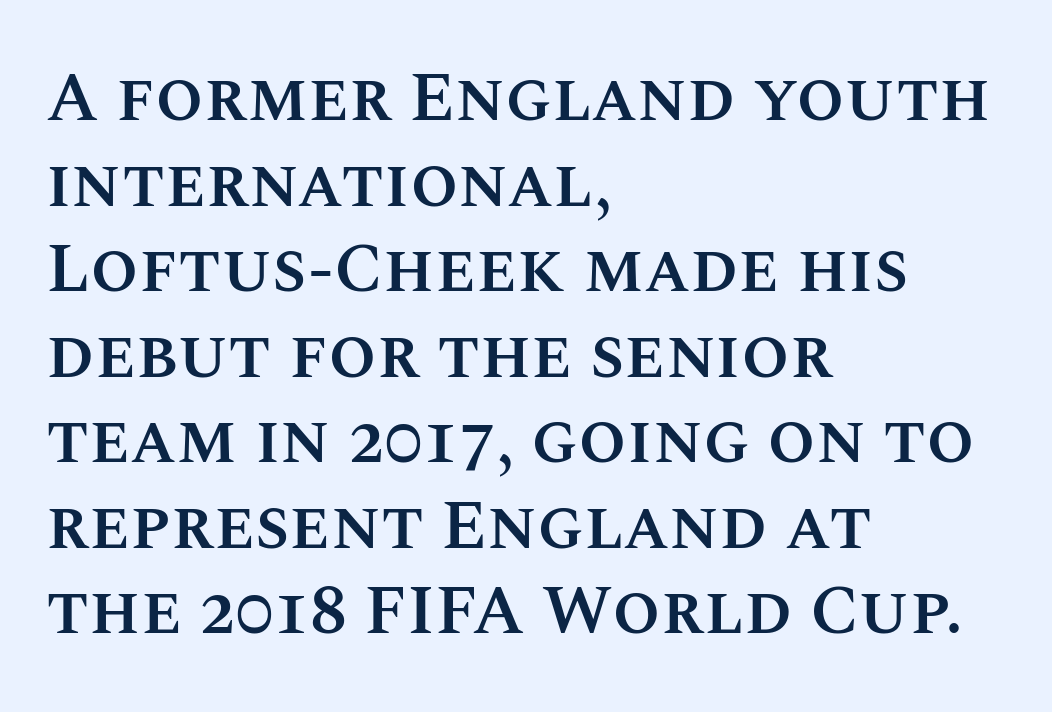
The face used here is rendered with its standard letterfit. Has an underline been added? It has not. The letters stand upright; this is a roman face. Does the weight exceed regular? Yes, but only to semibold. This rendering uses left alignment, leaving the right contour irregular.
